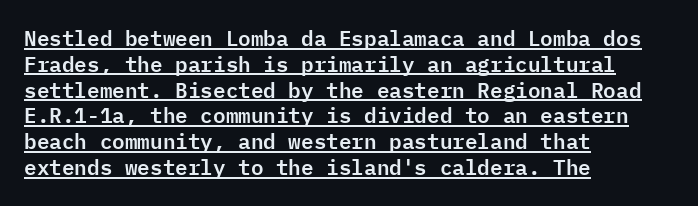
Q: Is the text italic (slanted)? A: No, it is upright.
Q: Is the text underlined? A: Yes.
Q: How is the paragraph aligned? A: Left-aligned.
Q: Is the spacing between letters normal or unusually wide? A: Normal.
